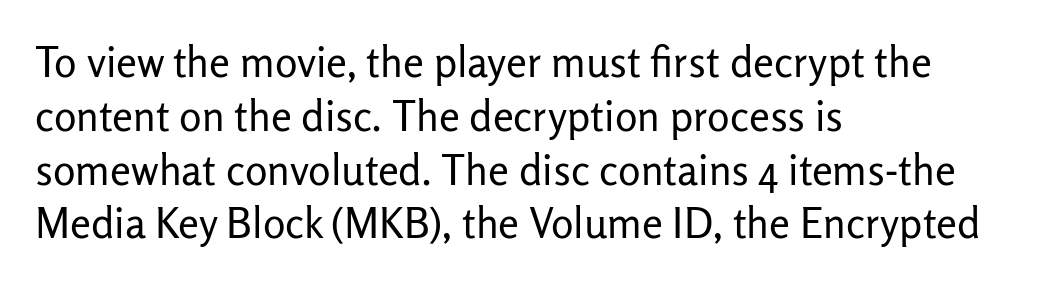
Evenly set lines give the paragraph a standard silhouette. The space directly below the letters is spotless. This sample uses an upright cut, with every glyph sitting square on the baseline. The typeface chosen for these lines omits serifs.
